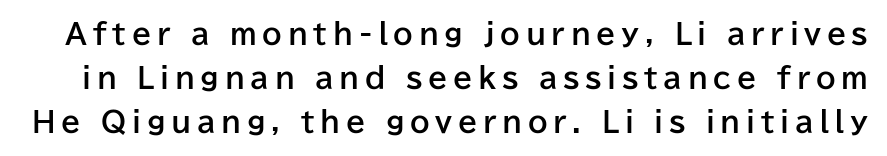
{"serif": "no", "italic": "no", "bold": "yes", "weight": "bold", "width": "normal", "stroke_contrast": "low", "x_height": "medium", "monospaced": "no", "underline": "no", "line_spacing": "normal", "line_spacing_ratio": 1.58, "letter_spacing": "wide", "letter_spacing_em": 0.2, "glyph_px": 28}
